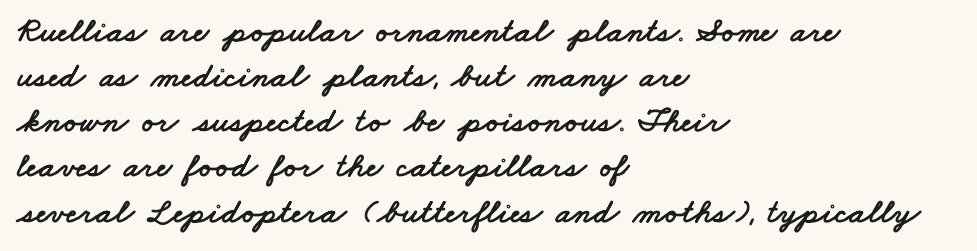
{"serif": "no", "width": "wide", "stroke_contrast": "low", "x_height": "small", "monospaced": "no", "underline": "no", "align": "left", "line_spacing": "normal", "line_spacing_ratio": 1.29, "letter_spacing": "normal", "letter_spacing_em": 0.0, "glyph_px": 35}
